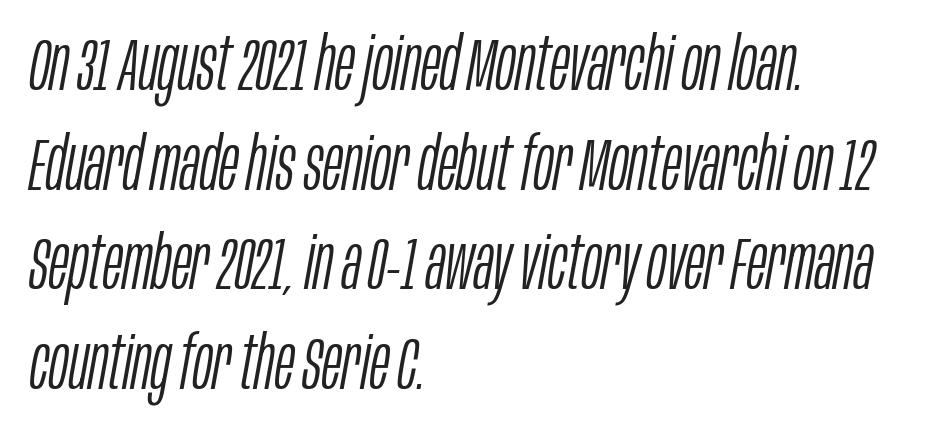
{"italic": "yes", "lean": "right", "slant_degrees": 10, "bold": "no", "weight": "light", "width": "condensed", "stroke_contrast": "low", "x_height": "large", "monospaced": "no", "underline": "no", "align": "left", "line_spacing": "normal", "line_spacing_ratio": 1.33, "letter_spacing": "normal", "letter_spacing_em": 0.0, "glyph_px": 75}
